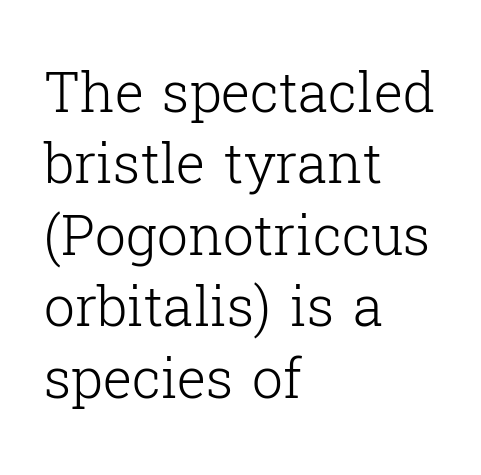
The image shows 55 px light serif type, upright; set left-aligned, normal line spacing (1.3x), normal letter spacing, not underlined; low stroke contrast and a medium x-height.
